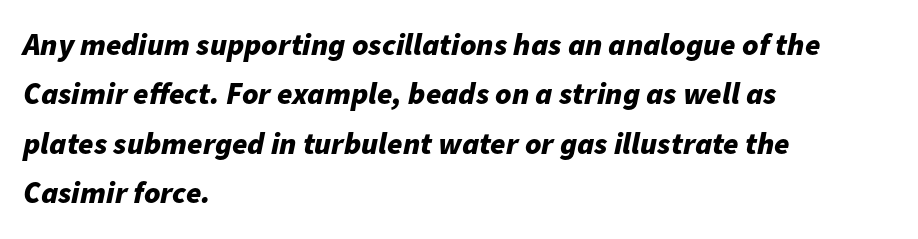
Check the space under the baseline: it is left empty. Every character sits at an angle, as italics do. In terms of leading, this rendering sits right in the middle. The passage shown is typed in a proportional face where columns would drift. Compared with an ordinary text face, these strokes are far heavier — a full bold.
